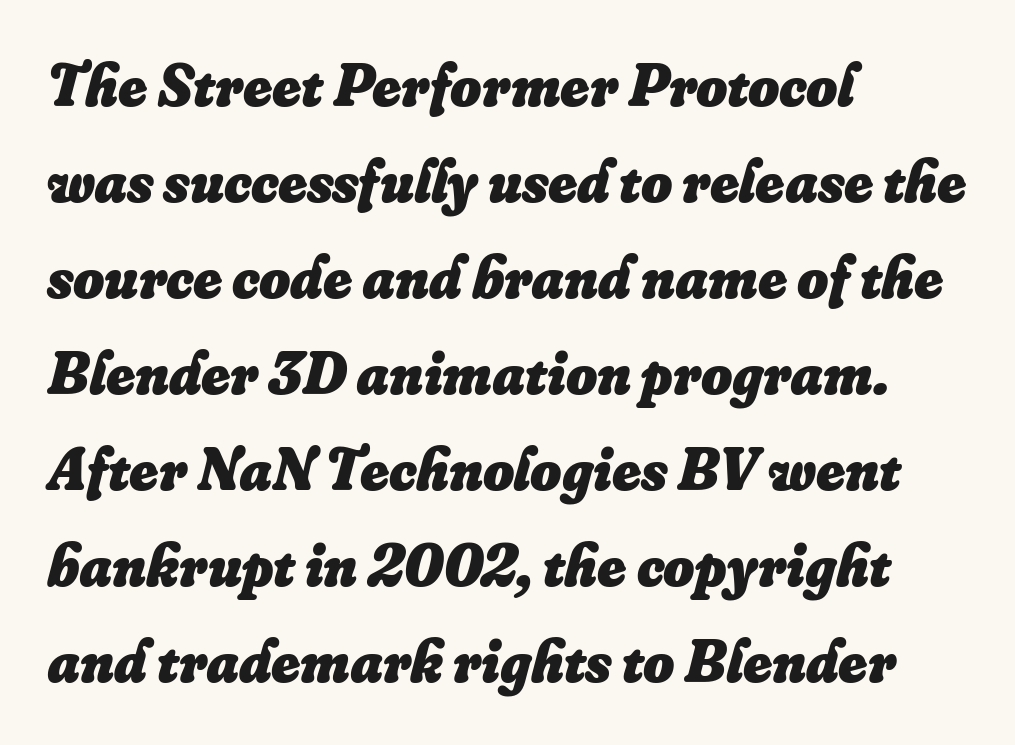
The image shows 60 px heavy type, italic (leaning right); set left-aligned, normal line spacing (1.6x), normal letter spacing, not underlined; low stroke contrast and a small x-height.
